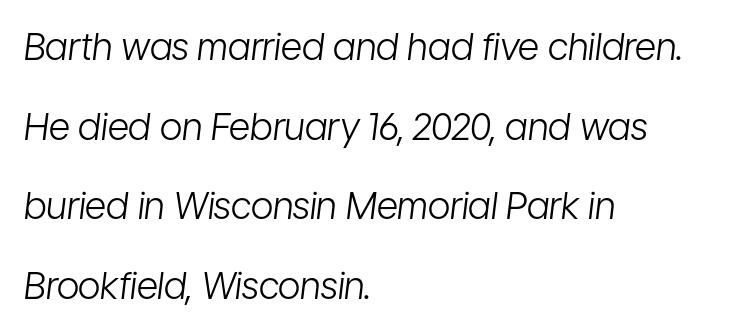
Q: Is the text bold? A: No.
Q: Is the text italic (slanted)? A: Yes, it leans right by about 7 degrees.
Q: Is the text underlined? A: No.
Q: How is the paragraph aligned? A: Left-aligned.
Q: Is the spacing between letters normal or unusually wide? A: Normal.
Q: Is the spacing between lines tight, normal or loose? A: Loose.
Q: Width (condensed, normal, or wide)? A: Condensed.
Q: Stroke contrast? A: Low.
Q: x-height? A: Medium.
Q: Monospaced? A: No.
